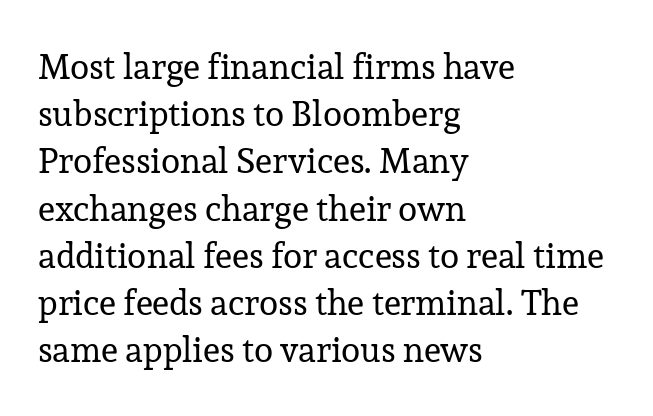
Type without underlining. The typeface chosen for these lines features serifs. Here the glyphs are tracked normally, forming tight word shapes. Layout note: lines flush left. Vertical strokes here are truly vertical.
